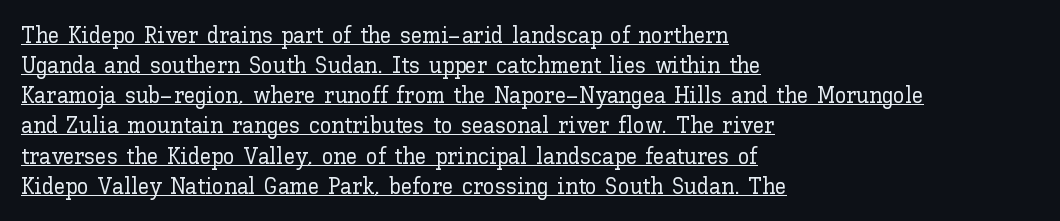
Vertical spacing — default. Italic? Not at all — the glyphs are vertical. The setting favours the left margin, as ordinary paragraphs usually do. Looks like someone drew a line under every word here. Tracking value appears to be zero — textbook default spacing.
